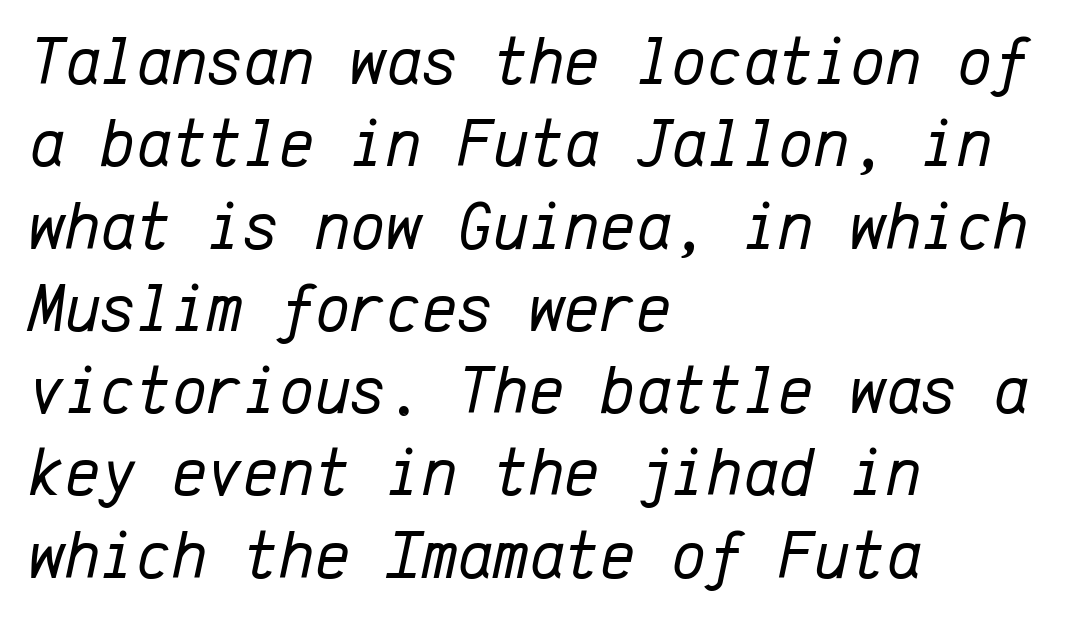
Q: Is the text bold? A: No.
Q: Is the text italic (slanted)? A: Yes, it leans right by about 12 degrees.
Q: Is the text underlined? A: No.
Q: How is the paragraph aligned? A: Left-aligned.
Q: Is the spacing between letters normal or unusually wide? A: Normal.
Q: Width (condensed, normal, or wide)? A: Normal.
Q: Stroke contrast? A: Low.
Q: x-height? A: Medium.
Q: Monospaced? A: Yes.
